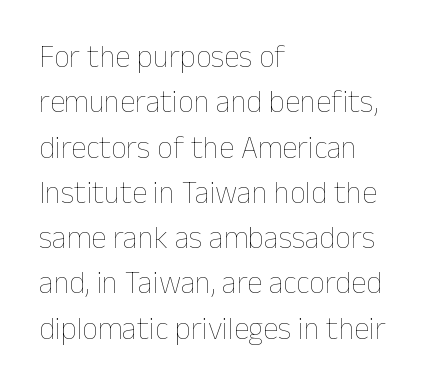
{"italic": "no", "bold": "no", "weight": "thin", "width": "normal", "stroke_contrast": "low", "x_height": "medium", "monospaced": "no", "underline": "no", "align": "left", "line_spacing": "normal", "line_spacing_ratio": 1.46, "letter_spacing": "normal", "letter_spacing_em": 0.0, "glyph_px": 31}
